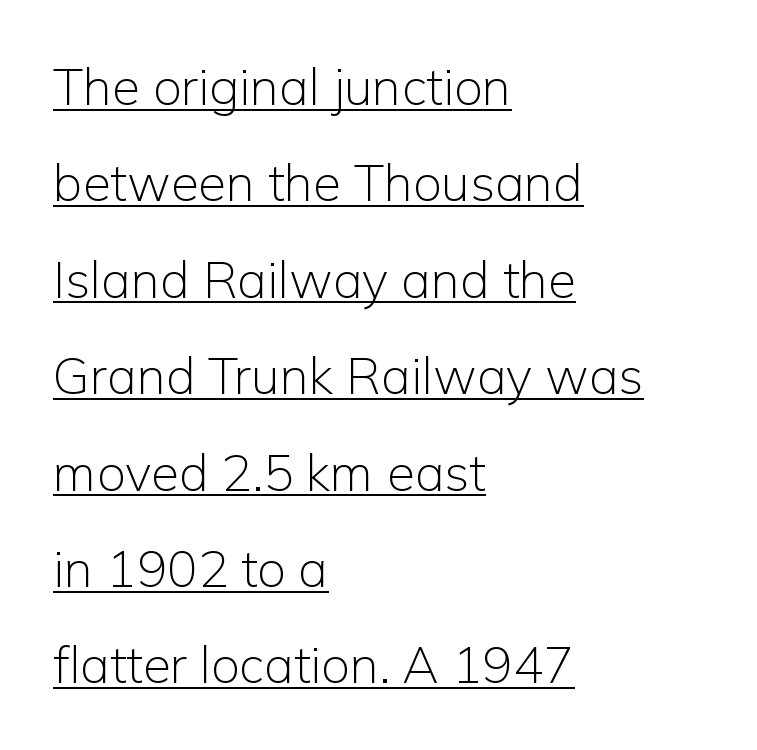
Q: Is the text bold? A: No.
Q: Is the text italic (slanted)? A: No, it is upright.
Q: Is the typeface a serif or a sans-serif typeface? A: Sans-serif.
Q: Is the text underlined? A: Yes.
Q: How is the paragraph aligned? A: Left-aligned.
Q: Is the spacing between letters normal or unusually wide? A: Normal.
Q: Width (condensed, normal, or wide)? A: Normal.
Q: Stroke contrast? A: Low.
Q: x-height? A: Medium.
Q: Monospaced? A: No.
